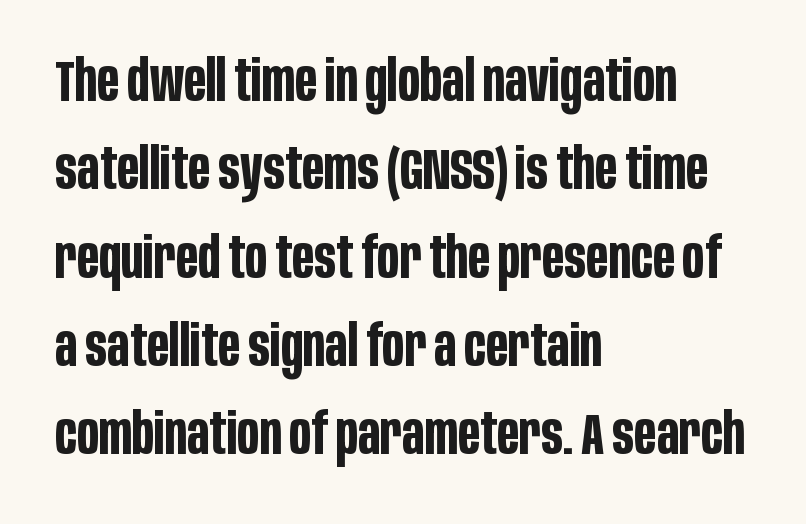
{"serif": "no", "italic": "no", "bold": "yes", "weight": "bold", "width": "condensed", "stroke_contrast": "low", "x_height": "large", "monospaced": "no", "underline": "no", "align": "left", "line_spacing": "normal", "line_spacing_ratio": 1.55, "letter_spacing": "normal", "letter_spacing_em": 0.0, "glyph_px": 57}
